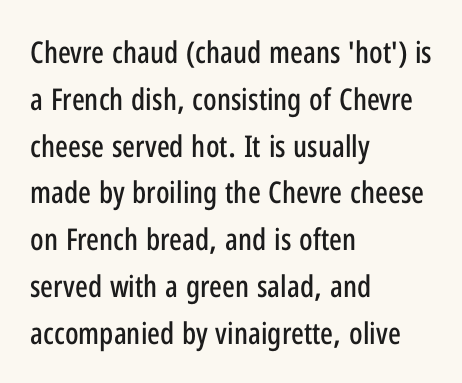
Q: Is the text italic (slanted)? A: No, it is upright.
Q: Is the typeface a serif or a sans-serif typeface? A: Sans-serif.
Q: Is the text underlined? A: No.
Q: How is the paragraph aligned? A: Left-aligned.
Q: Is the spacing between letters normal or unusually wide? A: Normal.
Q: Is the spacing between lines tight, normal or loose? A: Normal.
Q: Width (condensed, normal, or wide)? A: Condensed.
Q: Stroke contrast? A: Low.
Q: x-height? A: Medium.
Q: Monospaced? A: No.
